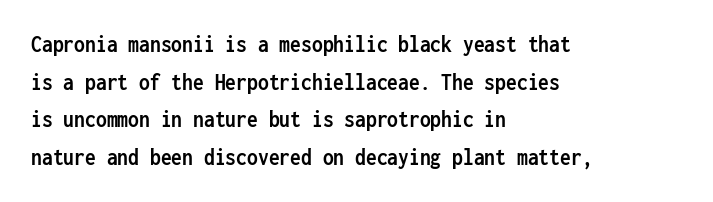
The image shows 24 px bold type, upright; set left-aligned, normal line spacing (1.57x), normal letter spacing, not underlined.
